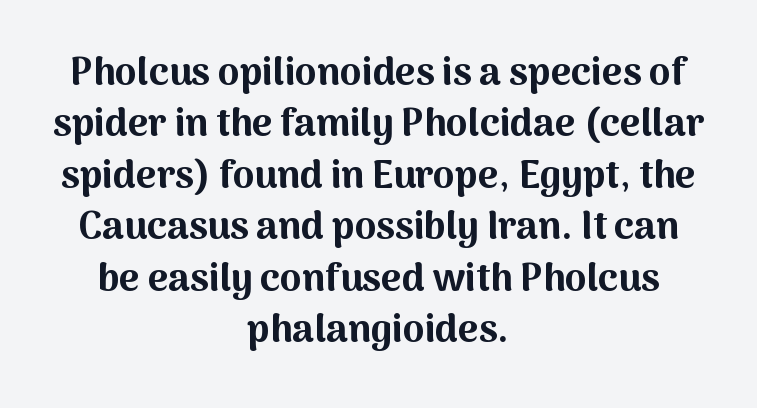
{"serif": "no", "italic": "no", "bold": "yes", "weight": "bold", "width": "normal", "stroke_contrast": "medium", "x_height": "medium", "monospaced": "no", "underline": "no", "align": "center", "line_spacing": "normal", "line_spacing_ratio": 1.32, "letter_spacing": "normal", "letter_spacing_em": 0.0, "glyph_px": 39}
